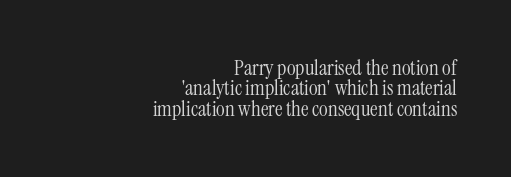
{"italic": "no", "bold": "no", "underline": "no", "align": "right", "line_spacing": "tight", "line_spacing_ratio": 0.97, "letter_spacing": "normal", "letter_spacing_em": 0.0, "glyph_px": 21}
